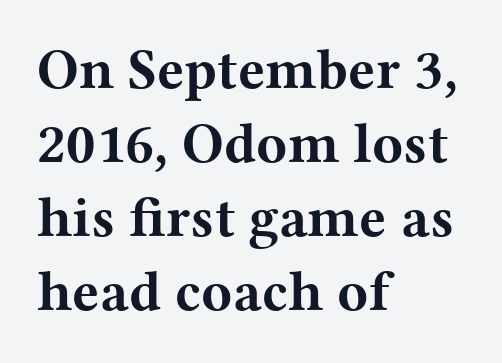
{"serif": "yes", "italic": "no", "bold": "yes", "weight": "bold", "width": "wide", "stroke_contrast": "medium", "x_height": "medium", "monospaced": "no", "underline": "no", "align": "left", "line_spacing": "normal", "line_spacing_ratio": 1.3, "letter_spacing": "normal", "letter_spacing_em": 0.0, "glyph_px": 57}
